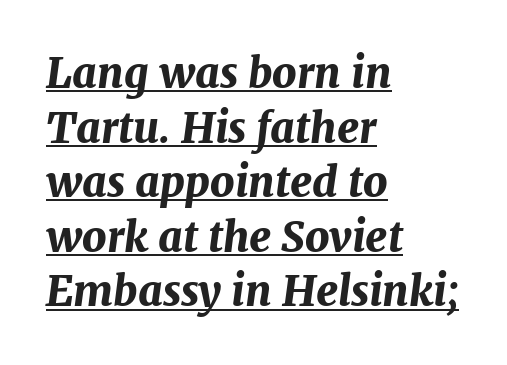
{"italic": "yes", "lean": "right", "slant_degrees": 7, "bold": "yes", "weight": "bold", "width": "normal", "stroke_contrast": "medium", "x_height": "medium", "monospaced": "no", "underline": "yes", "align": "left", "line_spacing": "normal", "line_spacing_ratio": 1.3, "letter_spacing": "normal", "letter_spacing_em": 0.0, "glyph_px": 42}
